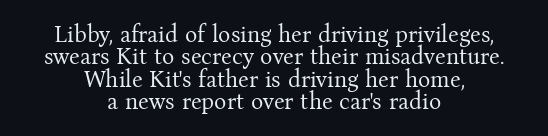
{"italic": "no", "bold": "no", "underline": "no", "align": "center", "line_spacing": "tight", "line_spacing_ratio": 0.97, "letter_spacing": "normal", "letter_spacing_em": 0.0, "glyph_px": 23}
